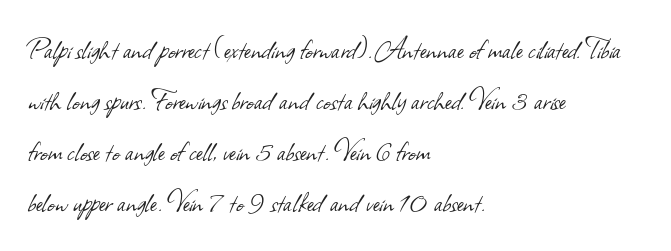
Q: Is the text bold? A: No.
Q: Is the typeface a serif or a sans-serif typeface? A: Sans-serif.
Q: Is the text underlined? A: No.
Q: How is the paragraph aligned? A: Left-aligned.
Q: Is the spacing between letters normal or unusually wide? A: Normal.
Q: Is the spacing between lines tight, normal or loose? A: Normal.
Q: Width (condensed, normal, or wide)? A: Normal.
Q: Stroke contrast? A: Low.
Q: x-height? A: Small.
Q: Monospaced? A: No.
